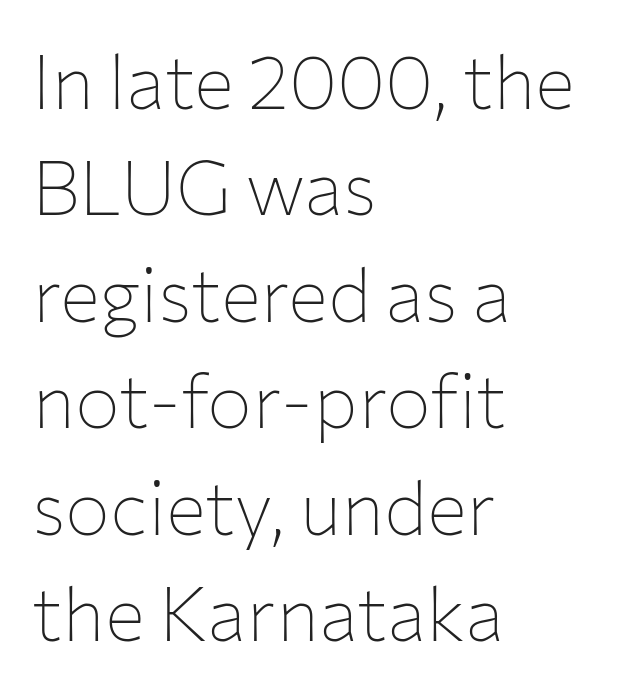
Each row of text sits above clean, open space. The rag falls on the right side of this text block. A roman cut, with each character standing at attention. Stems here are at most as thick as an everyday book face.
